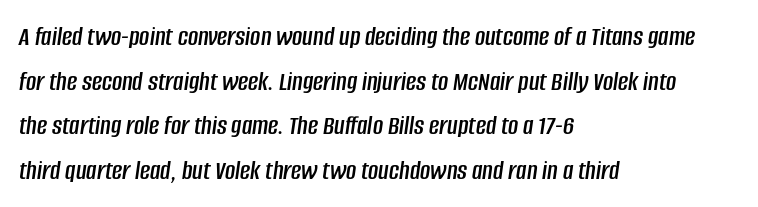
The image shows 28 px condensed type, italic (leaning right); set left-aligned, normal line spacing (1.59x), normal letter spacing, not underlined; low stroke contrast and a large x-height.
